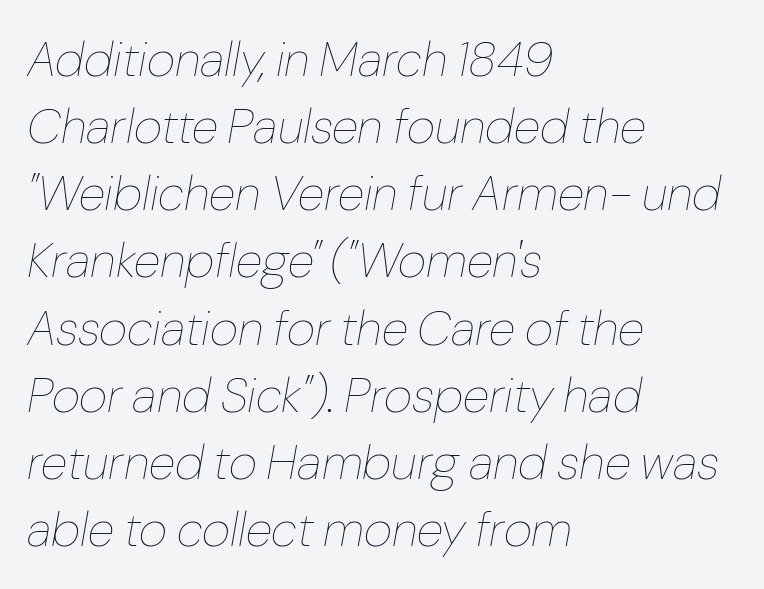
The image shows 49 px thin type, italic (leaning right); set left-aligned, normal line spacing (1.37x), normal letter spacing, not underlined; low stroke contrast and a medium x-height.
